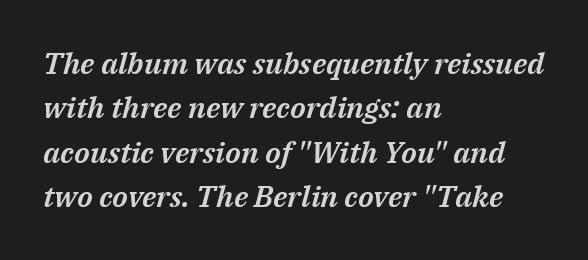
Check the space under the baseline: it is left empty. Does the copy run flush right? No — it runs flush left. Is this a fixed-width face? No — the glyphs have proportional, varying widths. Honestly, the letter spacing is just normal — you wouldn't notice it. The lines sit at an ordinary, default distance from one another.
